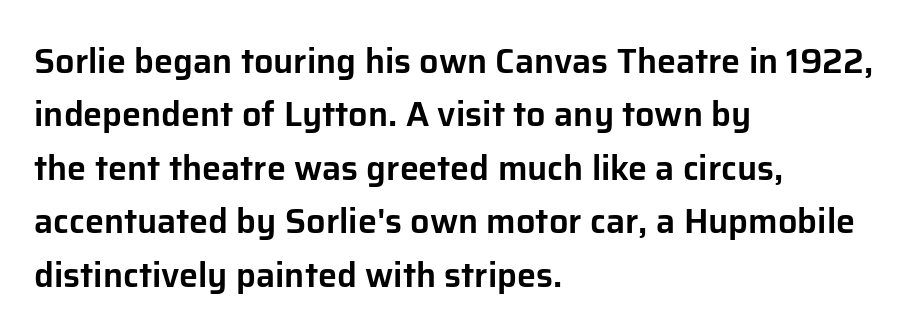
Is this a fixed-width face? No — the glyphs have proportional, varying widths. Nothing unusual about the tracking: characters are spaced as the font intends. The characters display no serif detailing; their extremities are plain. Horizontal alignment here is leftward, the default for most running prose.
